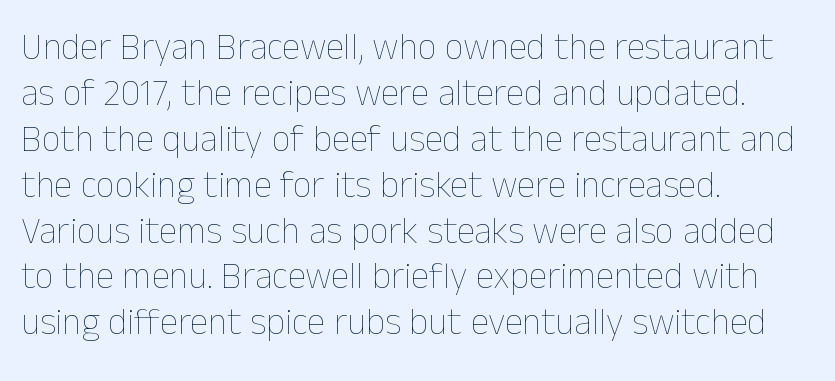
Q: Is the text bold? A: No.
Q: Is the text italic (slanted)? A: No, it is upright.
Q: Is the text underlined? A: No.
Q: How is the paragraph aligned? A: Left-aligned.
Q: Is the spacing between letters normal or unusually wide? A: Normal.
Q: Width (condensed, normal, or wide)? A: Normal.
Q: Stroke contrast? A: Low.
Q: x-height? A: Medium.
Q: Monospaced? A: No.
